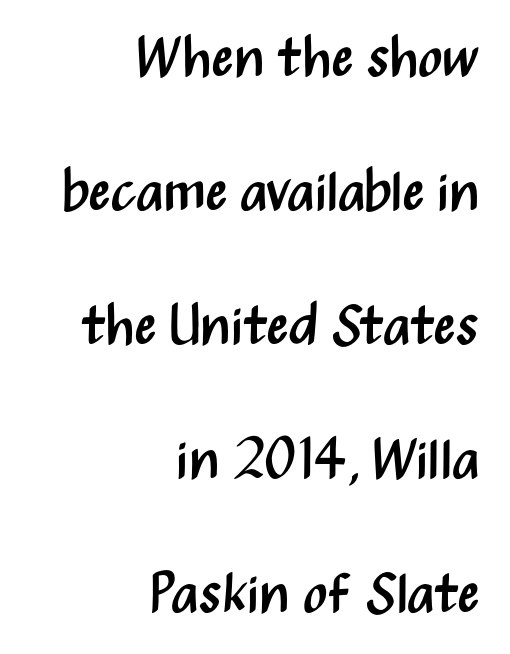
{"serif": "no", "italic": "no", "bold": "no", "weight": "regular", "width": "condensed", "stroke_contrast": "medium", "x_height": "medium", "monospaced": "no", "underline": "no", "align": "right", "line_spacing": "loose", "line_spacing_ratio": 2.35, "letter_spacing": "normal", "letter_spacing_em": 0.0, "glyph_px": 57}
